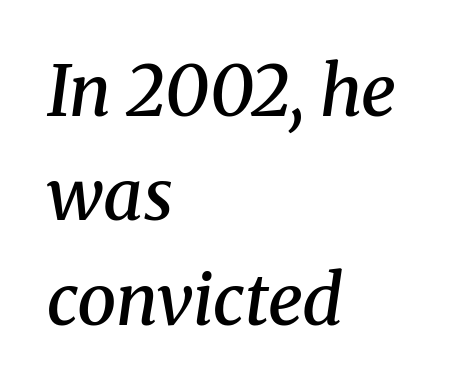
The rag falls on the right side of this text block. Rendered with sloped, italic letterforms. The block of text has a typical density, with ordinary space between rows. Character widths vary here, with narrow letters taking less room than wide ones. Is this a sans? No — the strokes have serifs. Descenders are the only things crossing below the line.
